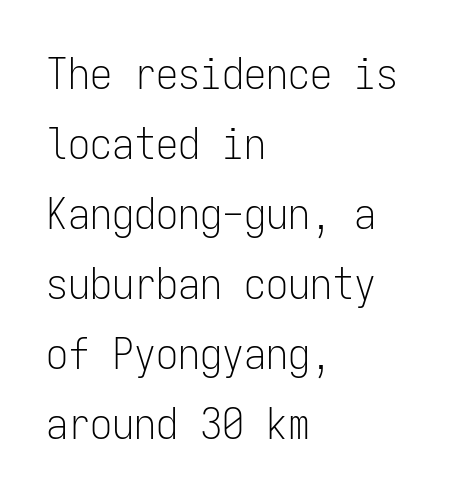
Q: Is the text bold? A: No.
Q: Is the text italic (slanted)? A: No, it is upright.
Q: Is the typeface a serif or a sans-serif typeface? A: Sans-serif.
Q: Is the text underlined? A: No.
Q: How is the paragraph aligned? A: Left-aligned.
Q: Is the spacing between letters normal or unusually wide? A: Normal.
Q: Is the spacing between lines tight, normal or loose? A: Normal.
Q: Width (condensed, normal, or wide)? A: Condensed.
Q: Stroke contrast? A: Low.
Q: x-height? A: Medium.
Q: Monospaced? A: Yes.
